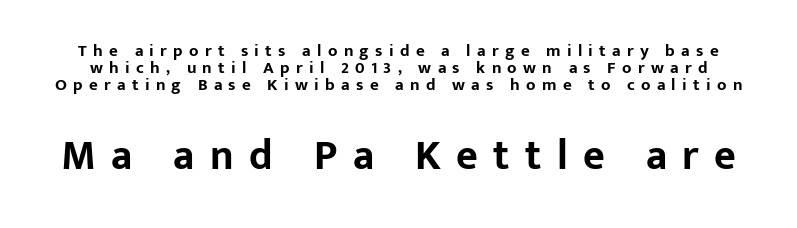
{"serif": "no", "italic": "no", "bold": "yes", "weight": "bold", "width": "normal", "stroke_contrast": "low", "x_height": "medium", "monospaced": "no", "underline": "no", "line_spacing": "tight", "line_spacing_ratio": 1.0, "letter_spacing": "wide", "letter_spacing_em": 0.37, "larger_block": "second", "size_ratio": 2.47, "glyph_px": 42}
